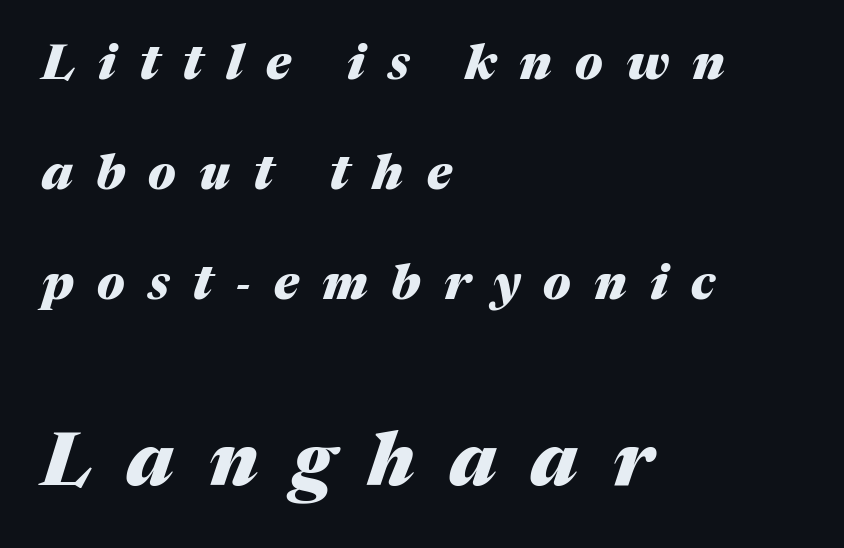
The image shows 74 px heavy type, italic (leaning right); set left-aligned, loose line spacing (2.24x), unusually wide letter spacing (+0.47 em), not underlined; the second (bottom) block is 1.51x larger; medium stroke contrast and a medium x-height.
